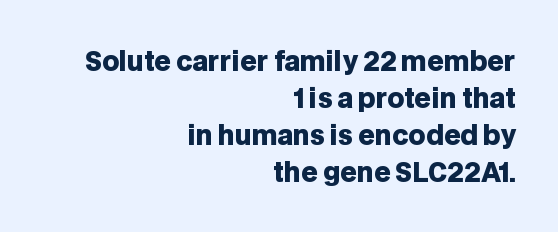
Q: Is the text bold? A: Yes.
Q: Is the text italic (slanted)? A: No, it is upright.
Q: Is the text underlined? A: No.
Q: How is the paragraph aligned? A: Right-aligned.
Q: Is the spacing between letters normal or unusually wide? A: Normal.
Q: Is the spacing between lines tight, normal or loose? A: Normal.
